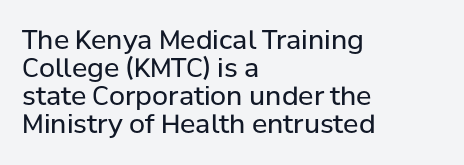
Q: Is the text bold? A: No.
Q: Is the text italic (slanted)? A: No, it is upright.
Q: Is the text underlined? A: No.
Q: How is the paragraph aligned? A: Left-aligned.
Q: Is the spacing between letters normal or unusually wide? A: Normal.
Q: Is the spacing between lines tight, normal or loose? A: Tight.
